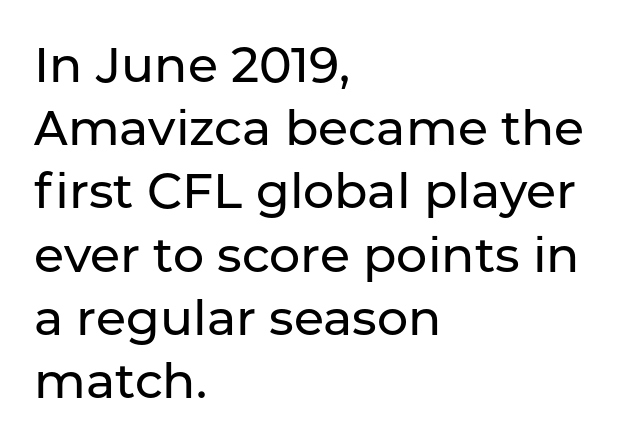
Q: Is the text italic (slanted)? A: No, it is upright.
Q: Is the typeface a serif or a sans-serif typeface? A: Sans-serif.
Q: Is the text underlined? A: No.
Q: How is the paragraph aligned? A: Left-aligned.
Q: Is the spacing between letters normal or unusually wide? A: Normal.
Q: Is the spacing between lines tight, normal or loose? A: Normal.
Q: Width (condensed, normal, or wide)? A: Normal.
Q: Stroke contrast? A: Low.
Q: x-height? A: Medium.
Q: Monospaced? A: No.
